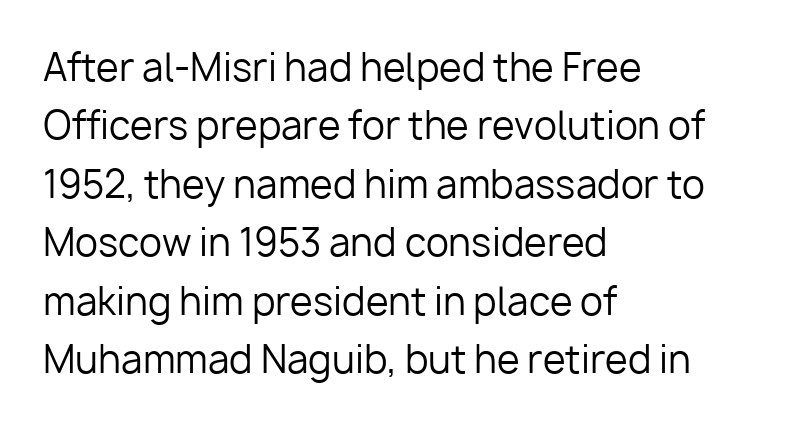
{"serif": "no", "italic": "no", "bold": "no", "weight": "regular", "width": "normal", "stroke_contrast": "low", "x_height": "medium", "monospaced": "no", "underline": "no", "align": "left", "line_spacing": "normal", "line_spacing_ratio": 1.58, "letter_spacing": "normal", "letter_spacing_em": 0.0, "glyph_px": 37}
